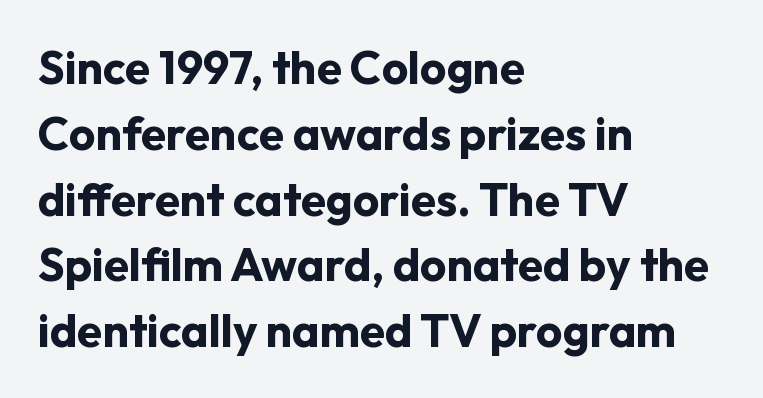
Q: Is the text bold? A: Yes.
Q: Is the text italic (slanted)? A: No, it is upright.
Q: Is the typeface a serif or a sans-serif typeface? A: Sans-serif.
Q: Is the text underlined? A: No.
Q: How is the paragraph aligned? A: Left-aligned.
Q: Is the spacing between letters normal or unusually wide? A: Normal.
Q: Is the spacing between lines tight, normal or loose? A: Normal.
Q: Width (condensed, normal, or wide)? A: Normal.
Q: Stroke contrast? A: Low.
Q: x-height? A: Medium.
Q: Monospaced? A: No.
